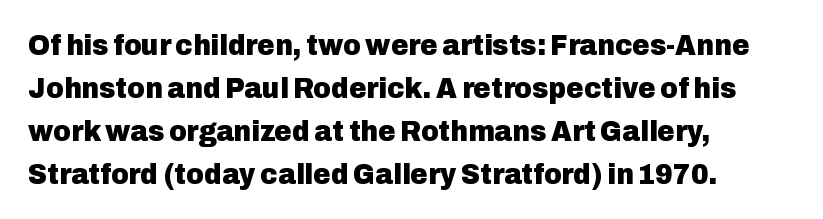
{"serif": "no", "italic": "no", "bold": "yes", "weight": "heavy", "width": "normal", "stroke_contrast": "low", "x_height": "medium", "monospaced": "no", "underline": "no", "align": "left", "line_spacing": "normal", "line_spacing_ratio": 1.43, "letter_spacing": "normal", "letter_spacing_em": 0.0, "glyph_px": 30}
